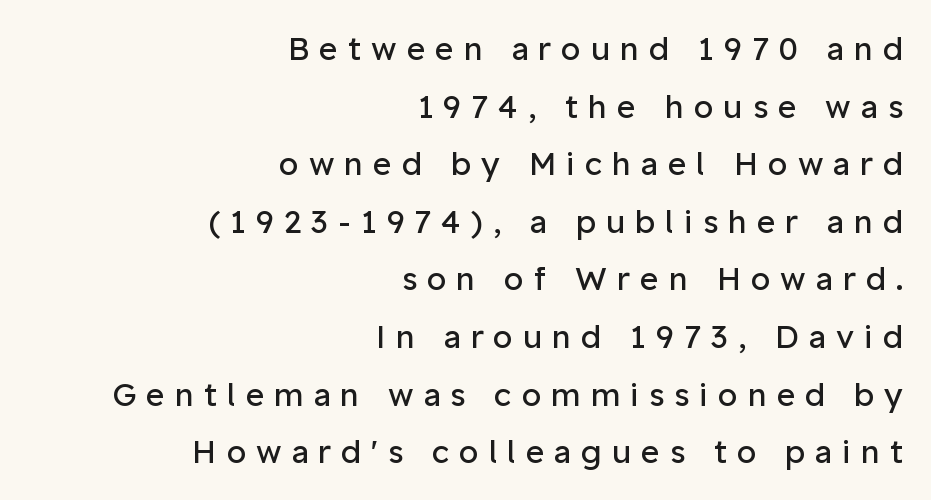
Q: Is the text bold? A: No.
Q: Is the text italic (slanted)? A: No, it is upright.
Q: Is the typeface a serif or a sans-serif typeface? A: Sans-serif.
Q: Is the text underlined? A: No.
Q: How is the paragraph aligned? A: Right-aligned.
Q: Is the spacing between letters normal or unusually wide? A: Unusually wide.
Q: Width (condensed, normal, or wide)? A: Normal.
Q: Stroke contrast? A: Low.
Q: x-height? A: Medium.
Q: Monospaced? A: No.
